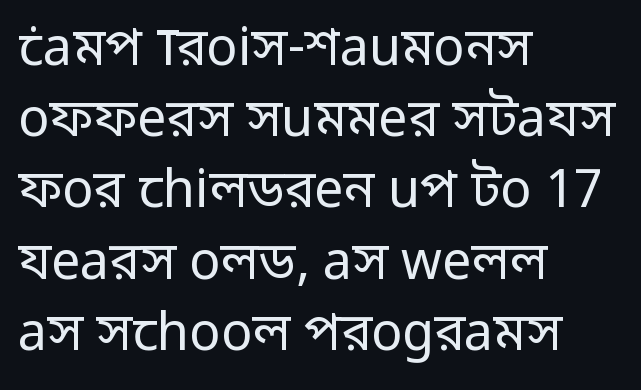
The image shows 52 px regular-weight sans-serif type, upright; set left-aligned, normal line spacing (1.37x), normal letter spacing, not underlined; low stroke contrast and a medium x-height.
